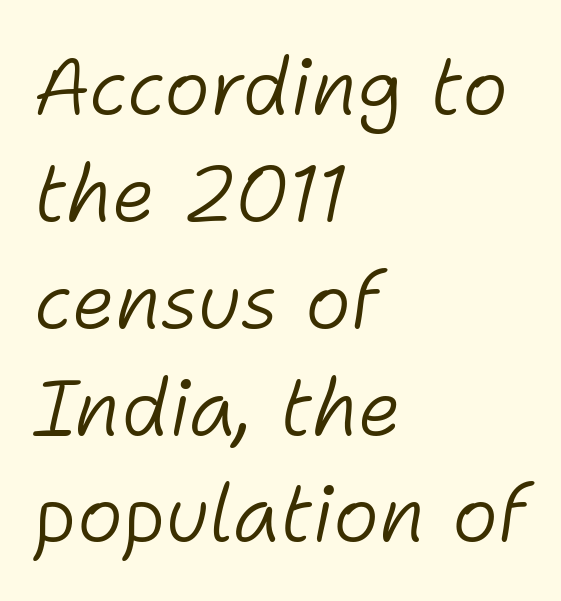
{"italic": "yes", "lean": "right", "slant_degrees": 11, "bold": "no", "weight": "light", "width": "normal", "stroke_contrast": "low", "x_height": "medium", "monospaced": "no", "underline": "no", "align": "left", "line_spacing": "normal", "line_spacing_ratio": 1.37, "letter_spacing": "normal", "letter_spacing_em": 0.0, "glyph_px": 78}
